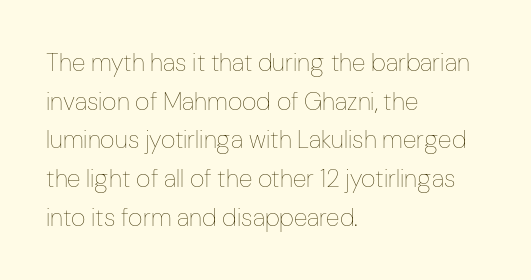
Q: Is the text bold? A: No.
Q: Is the text italic (slanted)? A: No, it is upright.
Q: Is the text underlined? A: No.
Q: How is the paragraph aligned? A: Left-aligned.
Q: Is the spacing between letters normal or unusually wide? A: Normal.
Q: Is the spacing between lines tight, normal or loose? A: Normal.
